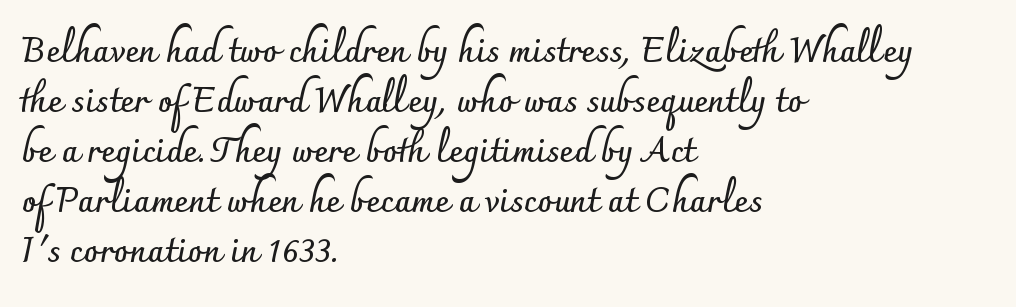
The image shows 34 px semibold sans-serif type; set left-aligned, normal line spacing (1.47x), normal letter spacing, not underlined; low stroke contrast and a small x-height.
